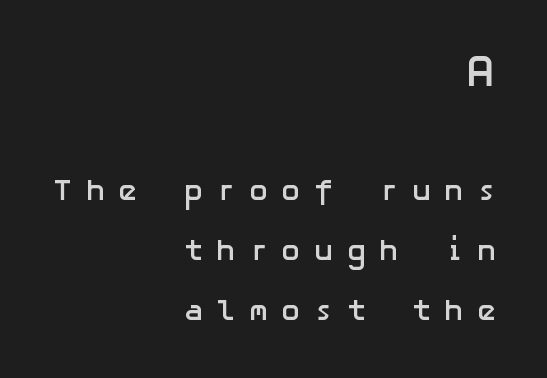
Vertical strokes here are truly vertical. The letterforms stand isolated, each surrounded by extra space. Check the space under the baseline: it is left empty. A typesetter would call this leading open, well beyond the default. Typeset ragged left — the right edge is the straight one. Serif or sans? Sans — the stroke terminals are bare.
